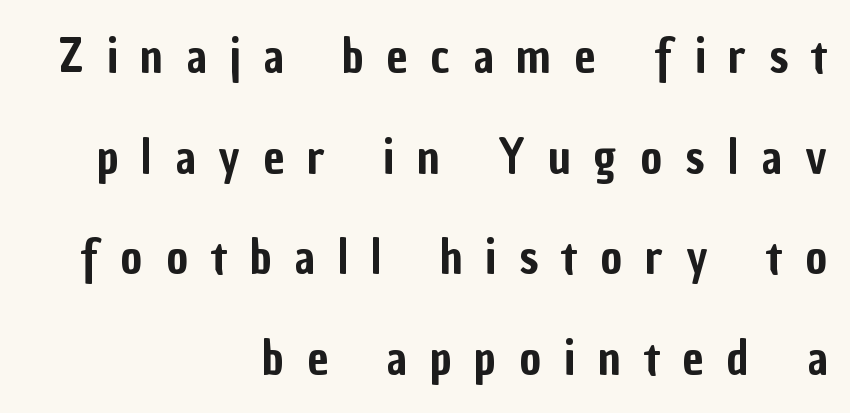
Q: Is the text italic (slanted)? A: No, it is upright.
Q: Is the typeface a serif or a sans-serif typeface? A: Sans-serif.
Q: Is the text underlined? A: No.
Q: How is the paragraph aligned? A: Right-aligned.
Q: Is the spacing between letters normal or unusually wide? A: Unusually wide.
Q: Is the spacing between lines tight, normal or loose? A: Loose.
Q: Width (condensed, normal, or wide)? A: Condensed.
Q: Stroke contrast? A: Low.
Q: x-height? A: Medium.
Q: Monospaced? A: No.
